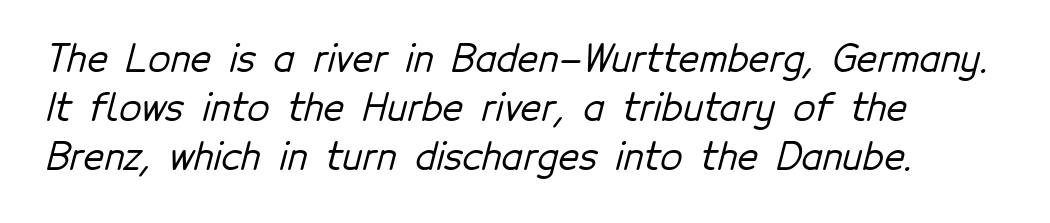
The image shows 36 px sans-serif type; set left-aligned, normal line spacing (1.36x), normal letter spacing, not underlined; low stroke contrast and a medium x-height.
